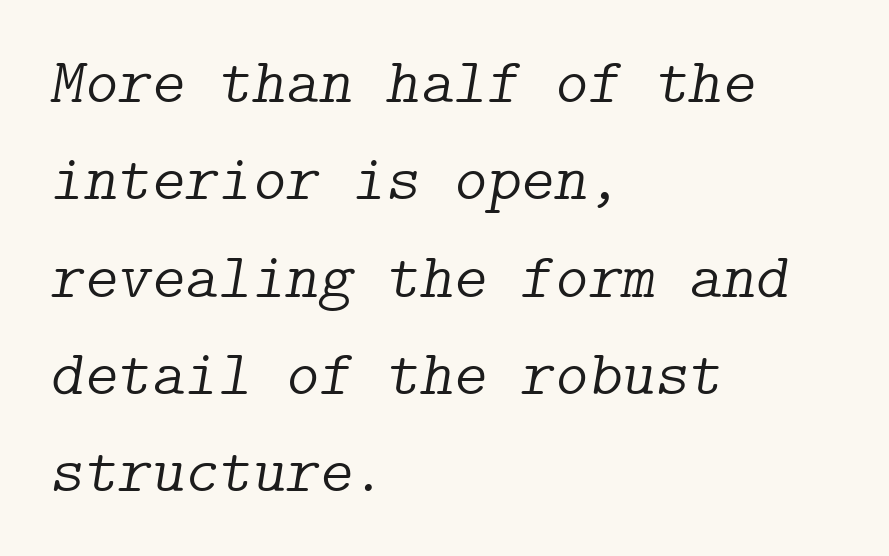
Q: Is the text bold? A: No.
Q: Is the text italic (slanted)? A: Yes, it leans right by about 9 degrees.
Q: Is the typeface a serif or a sans-serif typeface? A: Serif.
Q: Is the text underlined? A: No.
Q: How is the paragraph aligned? A: Left-aligned.
Q: Is the spacing between letters normal or unusually wide? A: Normal.
Q: Is the spacing between lines tight, normal or loose? A: Normal.
Q: Width (condensed, normal, or wide)? A: Normal.
Q: Stroke contrast? A: Low.
Q: x-height? A: Medium.
